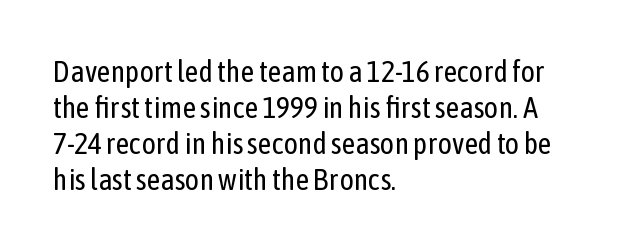
The image shows 30 px regular-weight, condensed sans-serif type, upright; set left-aligned, line spacing 1.2x, normal letter spacing, not underlined; low stroke contrast and a medium x-height.
